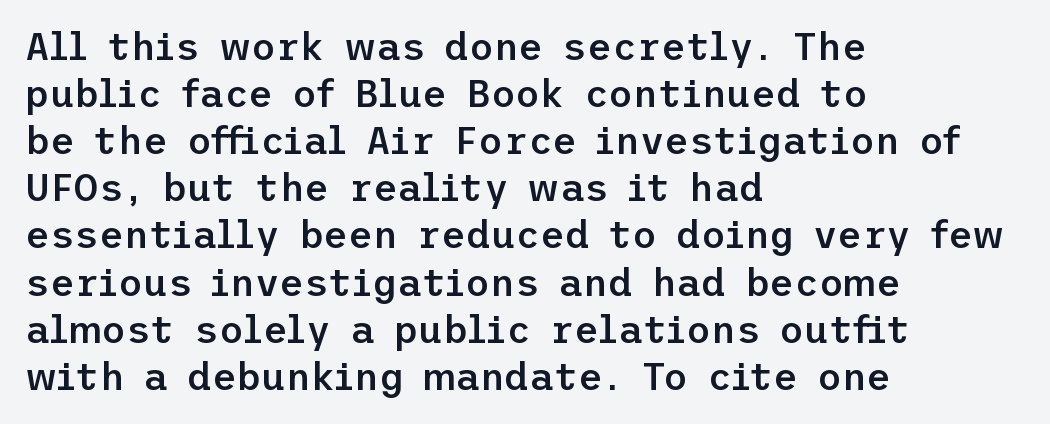
Q: Is the text bold? A: Semi-bold.
Q: Is the text italic (slanted)? A: No, it is upright.
Q: Is the typeface a serif or a sans-serif typeface? A: Sans-serif.
Q: Is the text underlined? A: No.
Q: How is the paragraph aligned? A: Left-aligned.
Q: Is the spacing between letters normal or unusually wide? A: Normal.
Q: Width (condensed, normal, or wide)? A: Normal.
Q: Stroke contrast? A: Low.
Q: x-height? A: Medium.
